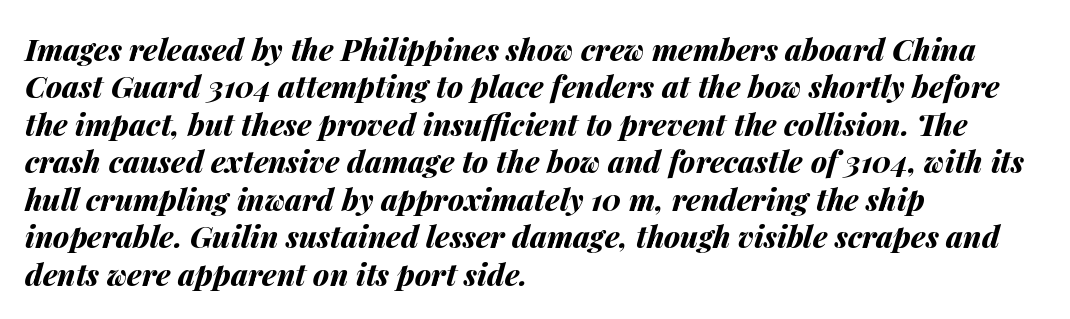
Q: Is the text bold? A: Yes.
Q: Is the text italic (slanted)? A: Yes, it leans right by about 14 degrees.
Q: Is the text underlined? A: No.
Q: How is the paragraph aligned? A: Left-aligned.
Q: Is the spacing between letters normal or unusually wide? A: Normal.
Q: Is the spacing between lines tight, normal or loose? A: Normal.
Q: Width (condensed, normal, or wide)? A: Normal.
Q: Stroke contrast? A: Medium.
Q: x-height? A: Medium.
Q: Monospaced? A: No.
